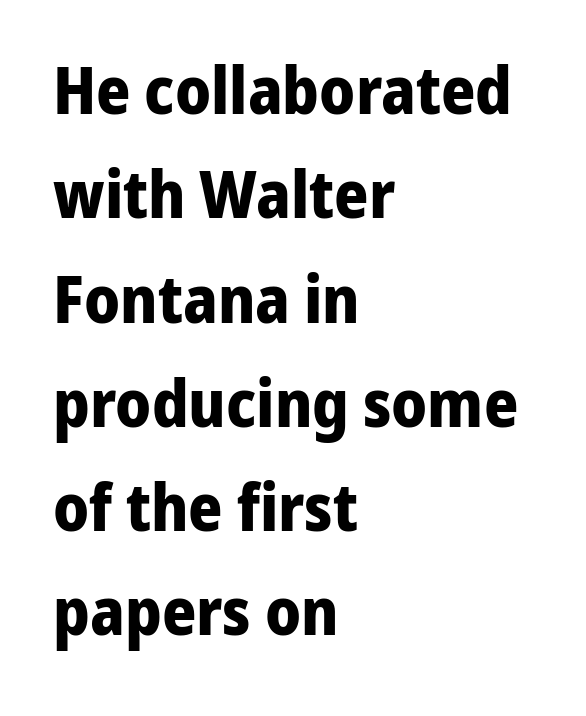
The face used here is proportionally spaced, like ordinary book or web type. Grotesque or geometric, the face here clearly has no serifs. The rows are spaced the way most documents space them. Ordinary non-slanted type is in use. The line texture is even and compact thanks to regular tracking. Any mark beneath the type? The region is blank.
